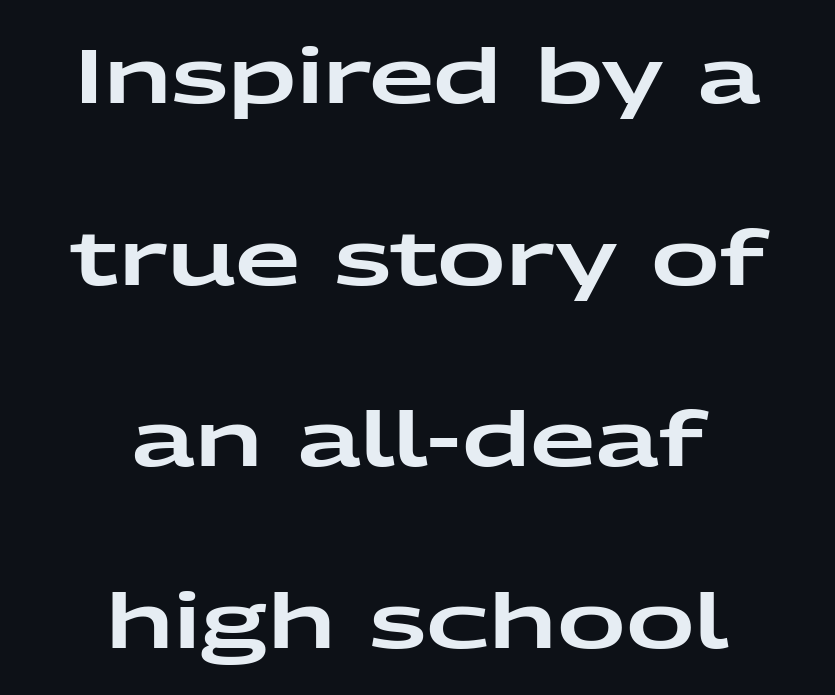
The image shows 76 px wide sans-serif type, upright; set centered, loose line spacing (2.39x), normal letter spacing, not underlined; low stroke contrast and a medium x-height.
